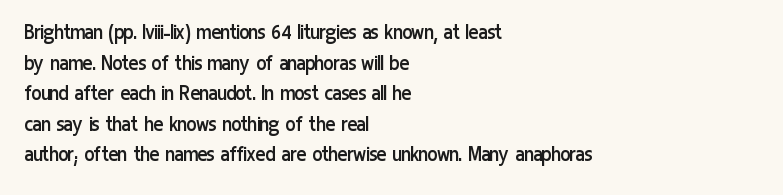
Q: Is the text bold? A: No.
Q: Is the text italic (slanted)? A: No, it is upright.
Q: Is the text underlined? A: No.
Q: How is the paragraph aligned? A: Left-aligned.
Q: Is the spacing between letters normal or unusually wide? A: Normal.
Q: Is the spacing between lines tight, normal or loose? A: Normal.
